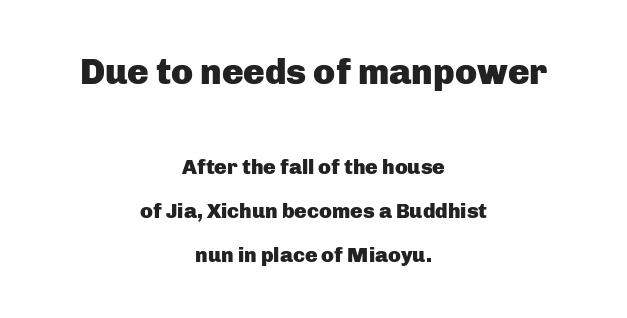
Q: Is the text bold? A: Yes.
Q: Is the text italic (slanted)? A: No, it is upright.
Q: Is the typeface a serif or a sans-serif typeface? A: Sans-serif.
Q: Is the text underlined? A: No.
Q: How is the paragraph aligned? A: Centered.
Q: Is the spacing between letters normal or unusually wide? A: Normal.
Q: Is the spacing between lines tight, normal or loose? A: Loose.
Q: Which block of text is set in a larger size, the first (top) or the second (bottom)? A: The first (top) one.
Q: Width (condensed, normal, or wide)? A: Normal.
Q: Stroke contrast? A: Low.
Q: x-height? A: Medium.
Q: Monospaced? A: No.
